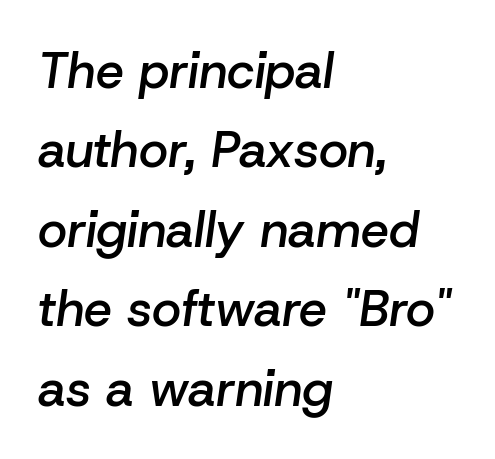
{"italic": "yes", "lean": "right", "slant_degrees": 8, "bold": "semi", "weight": "semibold", "width": "normal", "stroke_contrast": "low", "x_height": "medium", "monospaced": "no", "underline": "no", "align": "left", "line_spacing": "normal", "line_spacing_ratio": 1.59, "letter_spacing": "normal", "letter_spacing_em": 0.0, "glyph_px": 50}
